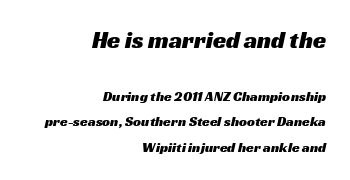
Q: Is the text underlined? A: No.
Q: How is the paragraph aligned? A: Right-aligned.
Q: Is the spacing between letters normal or unusually wide? A: Normal.
Q: Which block of text is set in a larger size, the first (top) or the second (bottom)? A: The first (top) one.
